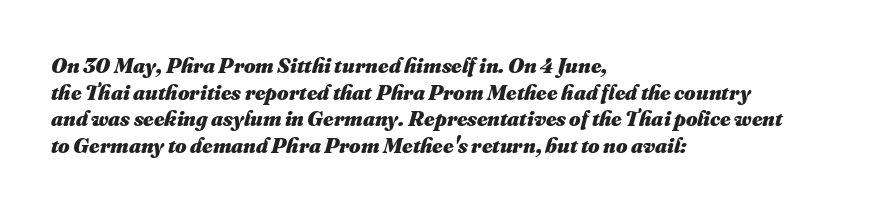
{"bold": "yes", "underline": "no", "align": "left", "line_spacing_ratio": 1.21, "letter_spacing": "normal", "letter_spacing_em": 0.0, "glyph_px": 22}
